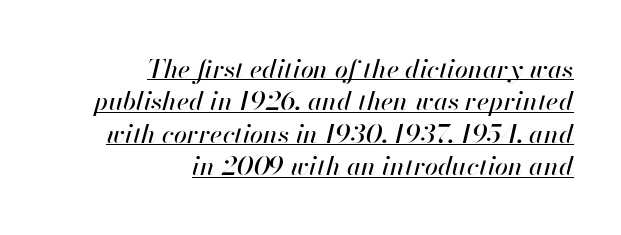
Q: Is the text italic (slanted)? A: Yes, it leans right by about 13 degrees.
Q: Is the text underlined? A: Yes.
Q: How is the paragraph aligned? A: Right-aligned.
Q: Is the spacing between letters normal or unusually wide? A: Normal.
Q: Is the spacing between lines tight, normal or loose? A: Normal.
